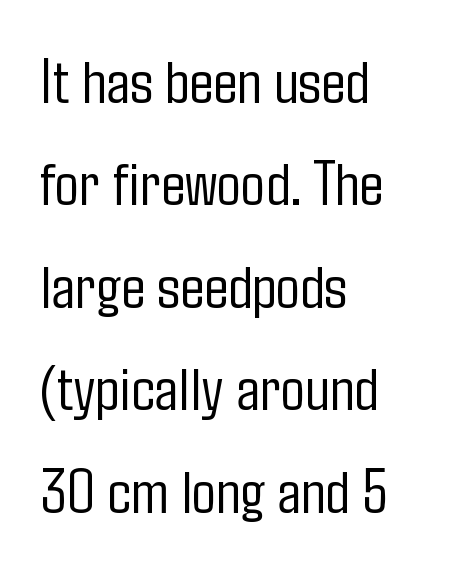
The image shows 64 px light, condensed sans-serif type, upright; set left-aligned, normal line spacing (1.6x), normal letter spacing, not underlined; low stroke contrast and a medium x-height.
